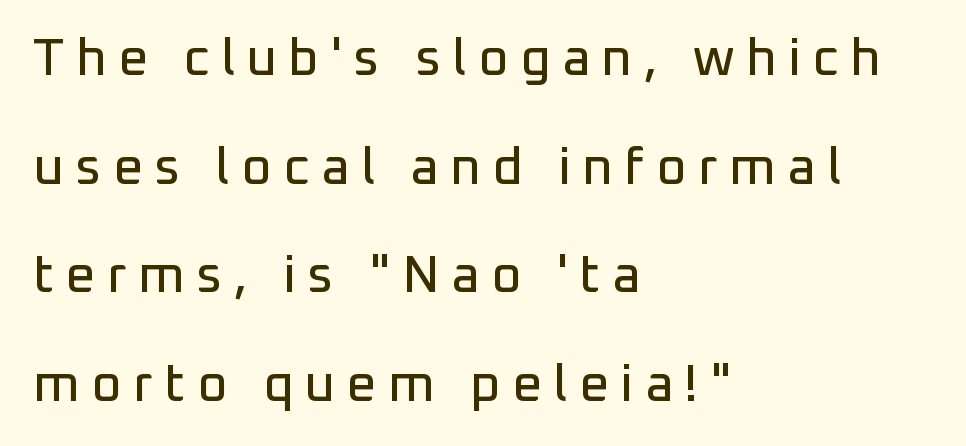
The font's upright variant was chosen for this text. Character widths vary here, with narrow letters taking less room than wide ones. Reading down the block, your eye returns to a fixed left position each line. These lines stand farther apart than default settings would place them.
